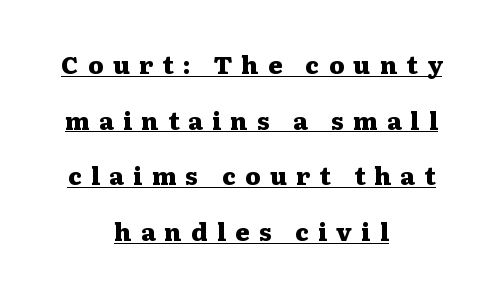
The image shows 24 px bold type, upright; set centered, loose line spacing (2.32x), unusually wide letter spacing (+0.39 em), underlined.
